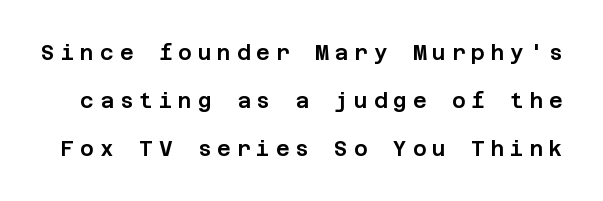
{"italic": "no", "underline": "no", "line_spacing": "loose", "line_spacing_ratio": 2.28, "letter_spacing": "wide", "letter_spacing_em": 0.28, "glyph_px": 21}
